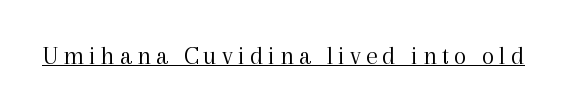
Notice how a bar underscores the lettering throughout. This is not heavy type; no bold has been used. The font's upright variant was chosen for this text.
